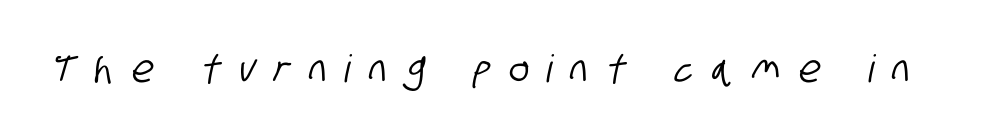
Q: Is the typeface a serif or a sans-serif typeface? A: Sans-serif.
Q: Is the text underlined? A: No.
Q: Is the spacing between letters normal or unusually wide? A: Unusually wide.
Q: Width (condensed, normal, or wide)? A: Condensed.
Q: Stroke contrast? A: Low.
Q: x-height? A: Large.
Q: Monospaced? A: No.
